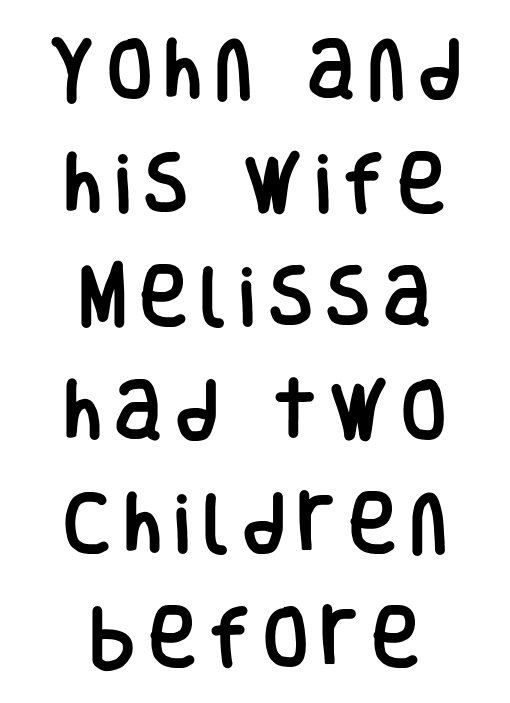
The typesetter chose a symmetrical, centered arrangement here. Is this a fixed-width face? No — the glyphs have proportional, varying widths. The face used here is a sans, in the tradition of grotesques and geometrics. Is there any slant? The stems are plumb. Nobody drew a line under any word here.
